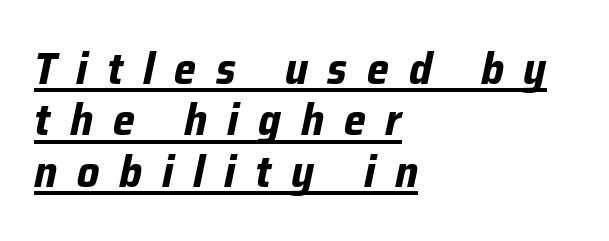
Here the designer chose a conventional face with non-uniform glyph widths. Descenders here cross a horizontal rule under the line. I'd describe the lettering as bold — thick and assertive. Every character sits at an angle, as italics do.
